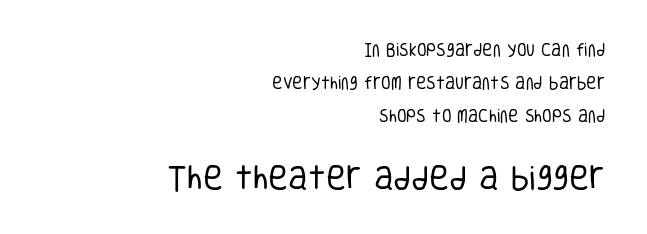
The image shows 27 px text type, upright; set right-aligned, loose line spacing (2.37x), normal letter spacing, not underlined; the second (bottom) block is 1.93x larger.
